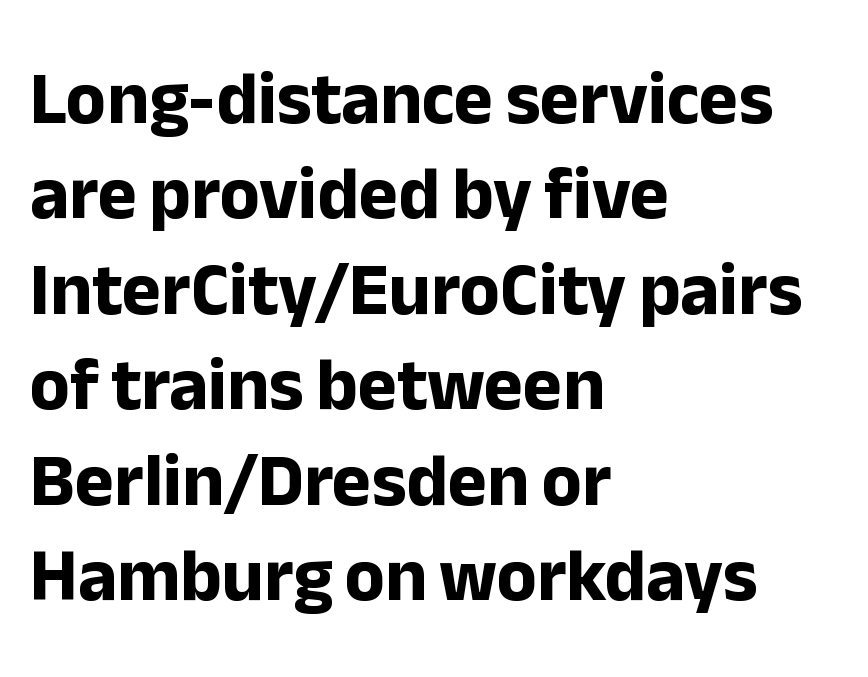
{"serif": "no", "italic": "no", "bold": "yes", "weight": "bold", "width": "normal", "stroke_contrast": "low", "x_height": "medium", "monospaced": "no", "underline": "no", "align": "left", "line_spacing": "normal", "line_spacing_ratio": 1.29, "letter_spacing": "normal", "letter_spacing_em": 0.0, "glyph_px": 74}
